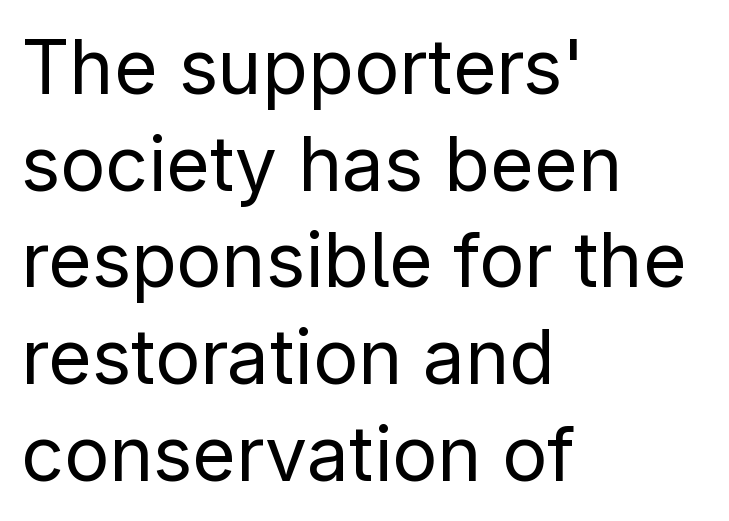
{"serif": "no", "italic": "no", "bold": "no", "weight": "regular", "width": "normal", "stroke_contrast": "low", "x_height": "medium", "monospaced": "no", "underline": "no", "align": "left", "line_spacing": "normal", "line_spacing_ratio": 1.29, "letter_spacing": "normal", "letter_spacing_em": 0.0, "glyph_px": 75}
